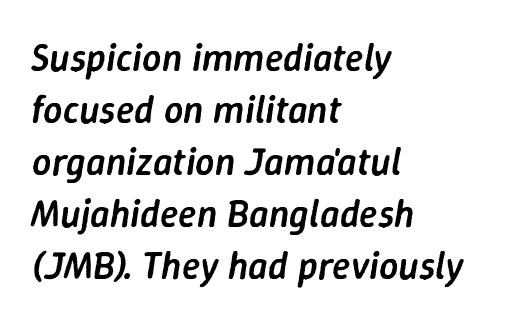
Q: Is the text bold? A: Semi-bold.
Q: Is the text italic (slanted)? A: Yes, it leans right by about 9 degrees.
Q: Is the text underlined? A: No.
Q: How is the paragraph aligned? A: Left-aligned.
Q: Is the spacing between letters normal or unusually wide? A: Normal.
Q: Is the spacing between lines tight, normal or loose? A: Normal.
Q: Width (condensed, normal, or wide)? A: Normal.
Q: Stroke contrast? A: Low.
Q: x-height? A: Medium.
Q: Monospaced? A: No.
